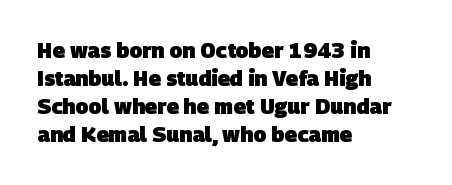
Q: Is the text bold? A: Yes.
Q: Is the text underlined? A: No.
Q: How is the paragraph aligned? A: Left-aligned.
Q: Is the spacing between letters normal or unusually wide? A: Normal.
Q: Is the spacing between lines tight, normal or loose? A: Normal.
